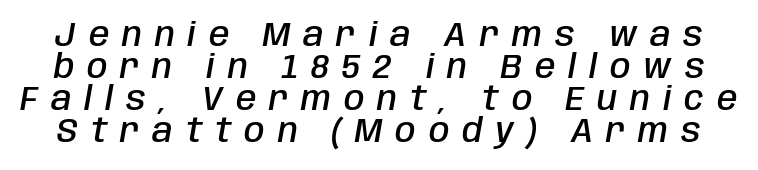
Q: Is the text bold? A: Semi-bold.
Q: Is the text italic (slanted)? A: Yes, it leans right by about 10 degrees.
Q: Is the text underlined? A: No.
Q: Is the spacing between letters normal or unusually wide? A: Unusually wide.
Q: Is the spacing between lines tight, normal or loose? A: Tight.
Q: Width (condensed, normal, or wide)? A: Condensed.
Q: Stroke contrast? A: Low.
Q: x-height? A: Large.
Q: Monospaced? A: No.
